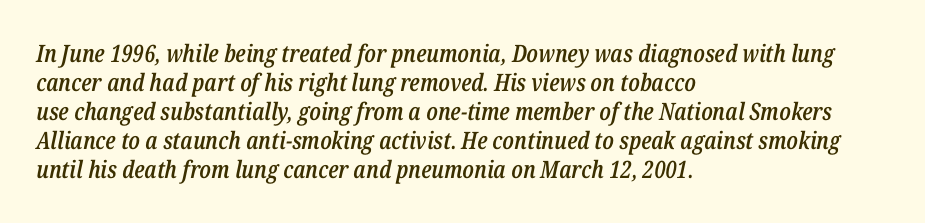
The characters look somewhat weighty, a semibold short of true bold. Notice how the stems are inclined rather than vertical — that's the hallmark of italics. Nobody touched the tracking dial on this one. Reading down the block, your eye returns to a fixed left position each line.
